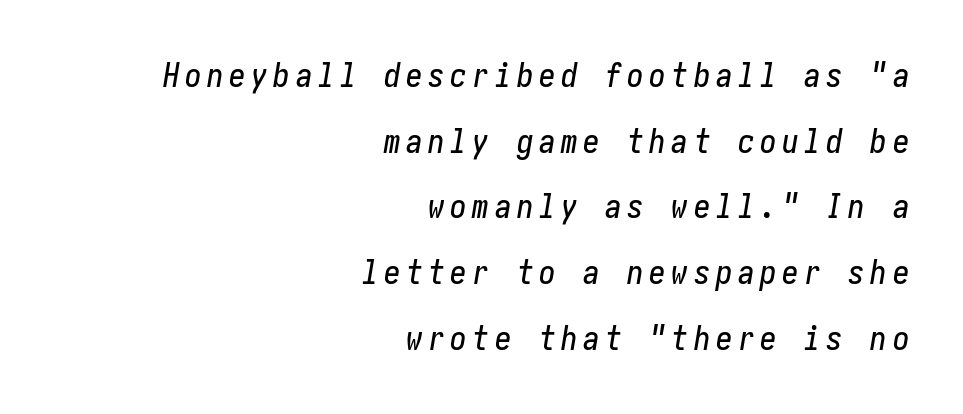
The image shows 33 px condensed type, italic (leaning right); set right-aligned, loose line spacing (1.99x), not underlined; low stroke contrast and a medium x-height.
